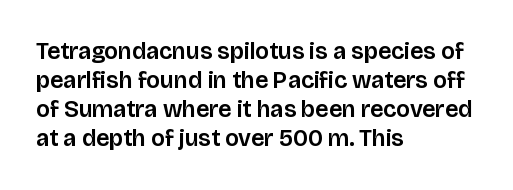
The area under the type is left untouched. Is the block centered? No — it sits flush against the left margin. Default kerning and tracking; the words read as compact shapes. Is there any slant? The stems are plumb.
